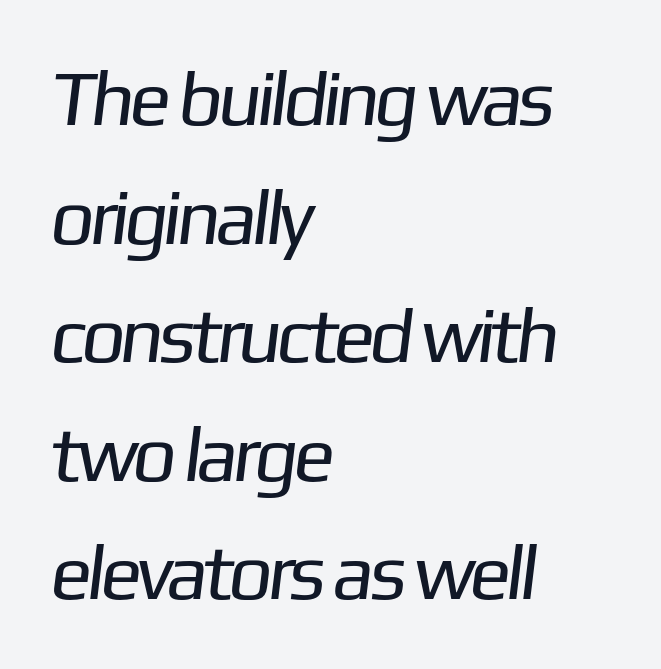
{"serif": "no", "bold": "no", "weight": "regular", "width": "normal", "stroke_contrast": "low", "x_height": "medium", "monospaced": "no", "underline": "no", "align": "left", "line_spacing": "normal", "line_spacing_ratio": 1.52, "letter_spacing": "normal", "letter_spacing_em": 0.0, "glyph_px": 78}
